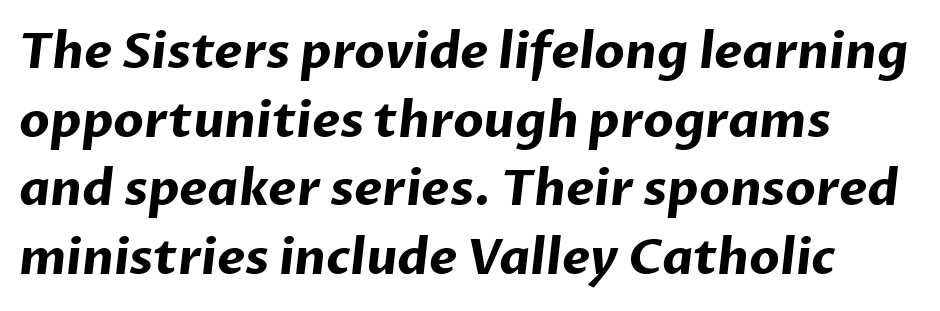
No word sits above an underline. The compositor pushed each line to the left boundary. The face used here is proportionally spaced, like ordinary book or web type. The characters look thick and weighty, a clear bold. In terms of letterspacing, this is plain default setting.
